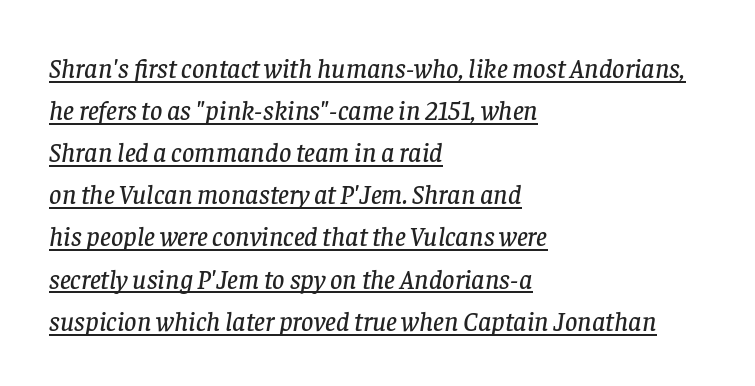
The image shows 27 px text type, italic (leaning right); set left-aligned, normal line spacing (1.56x), normal letter spacing, underlined.
